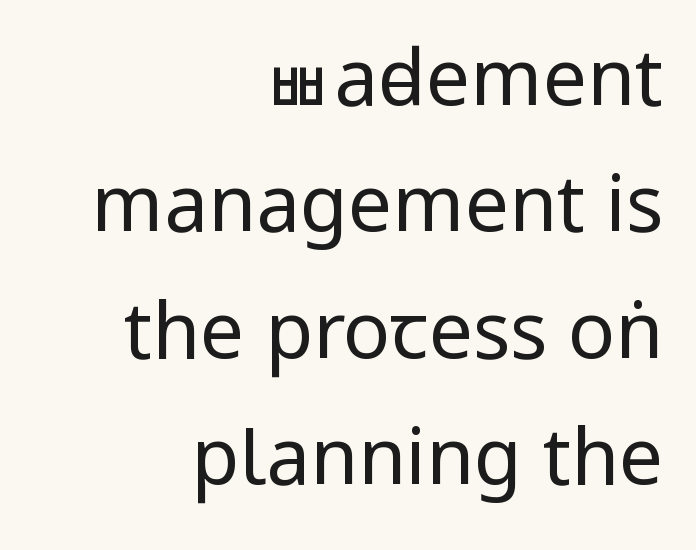
{"serif": "no", "italic": "no", "bold": "no", "weight": "regular", "width": "condensed", "stroke_contrast": "low", "underline": "no", "align": "right", "line_spacing": "normal", "line_spacing_ratio": 1.62, "letter_spacing": "normal", "letter_spacing_em": 0.0, "glyph_px": 78}
